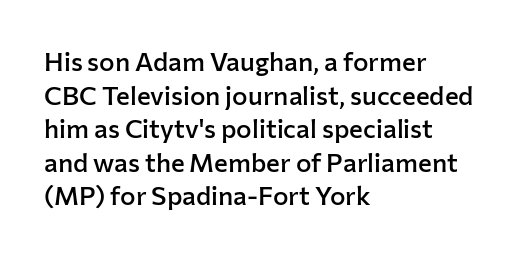
The image shows 26 px text type, upright; set left-aligned, normal line spacing (1.29x), normal letter spacing, not underlined.
